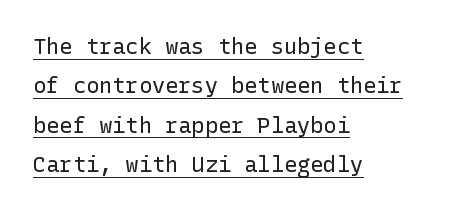
{"italic": "no", "bold": "no", "underline": "yes", "align": "left", "line_spacing_ratio": 1.79, "letter_spacing": "normal", "letter_spacing_em": 0.0, "glyph_px": 22}
